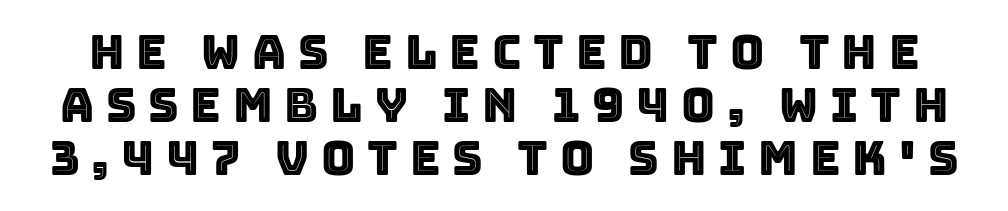
The image shows 47 px text type, upright; set tight line spacing (1.13x), unusually wide letter spacing (+0.25 em), not underlined; a large x-height.
